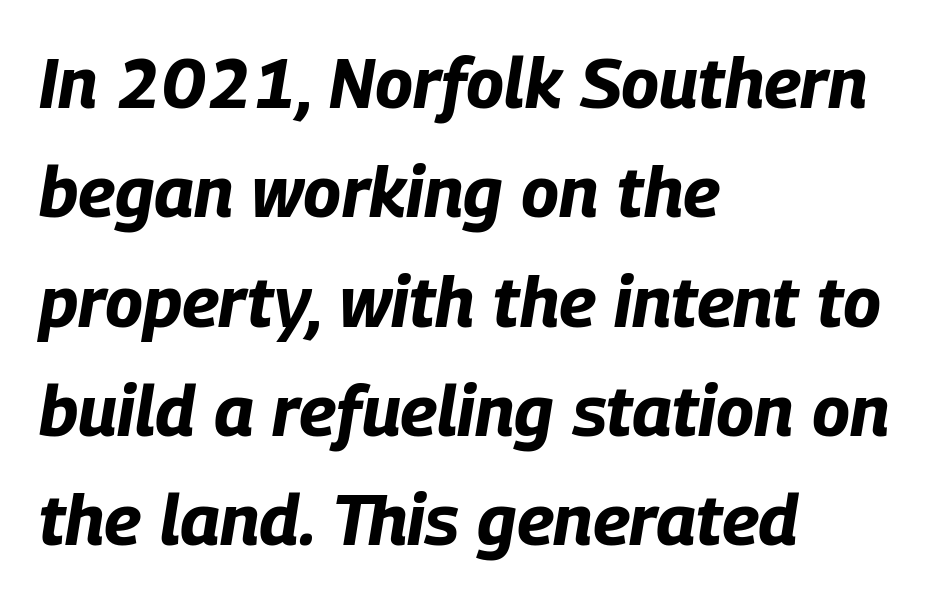
Q: Is the text bold? A: Yes.
Q: Is the text italic (slanted)? A: Yes, it leans right by about 9 degrees.
Q: Is the text underlined? A: No.
Q: How is the paragraph aligned? A: Left-aligned.
Q: Is the spacing between letters normal or unusually wide? A: Normal.
Q: Is the spacing between lines tight, normal or loose? A: Normal.
Q: Width (condensed, normal, or wide)? A: Condensed.
Q: Stroke contrast? A: Low.
Q: x-height? A: Large.
Q: Monospaced? A: No.
